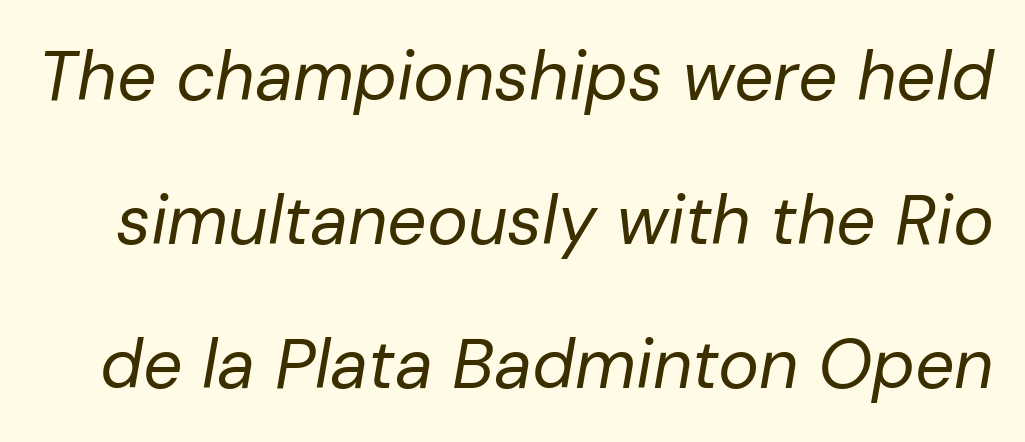
This rendering leaves character spacing at its baseline value. Designer's note — italics engaged. Note the varied advance widths — an 'i' is clearly narrower than an 'm'. Decoration check: the copy has no underline. If you measured baseline to baseline, you'd find a long distance.
